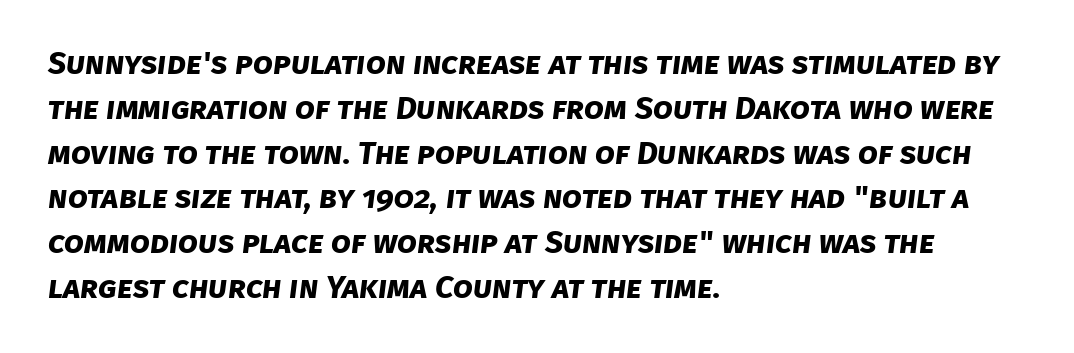
Is there much room between lines? A standard amount, neither cramped nor airy. A clean baseline with only descenders dipping below it. Emphasis by weight is at full strength: bold. Classification — sans serif. The rag falls on the right side of this text block.
